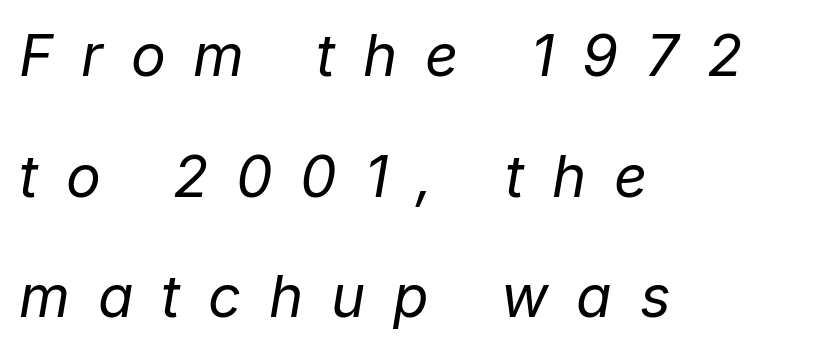
{"italic": "yes", "lean": "right", "slant_degrees": 9, "bold": "no", "weight": "regular", "width": "normal", "stroke_contrast": "low", "x_height": "medium", "monospaced": "no", "underline": "no", "align": "left", "line_spacing": "loose", "line_spacing_ratio": 2.08, "letter_spacing": "wide", "letter_spacing_em": 0.48, "glyph_px": 58}
